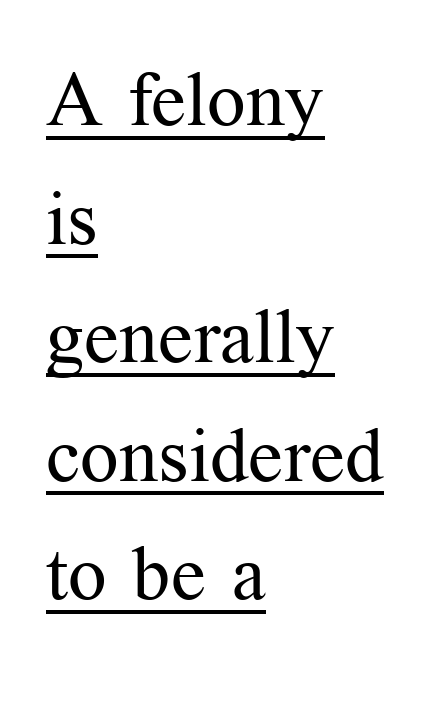
This sample uses an upright cut, with every glyph sitting square on the baseline. The setting favours the left margin, as ordinary paragraphs usually do. Spacing between characters is what you'd get straight out of the box. The letters advance in unequal steps, a hallmark of proportional type.
